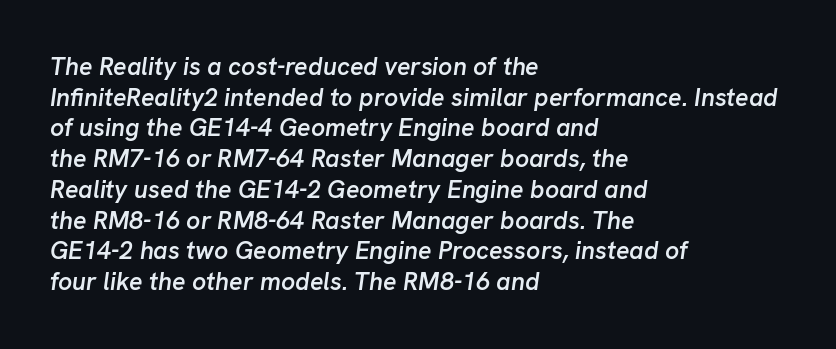
{"italic": "yes", "lean": "right", "slant_degrees": 8, "bold": "semi", "underline": "no", "align": "left", "line_spacing_ratio": 1.23, "letter_spacing": "normal", "letter_spacing_em": 0.0, "glyph_px": 25}
